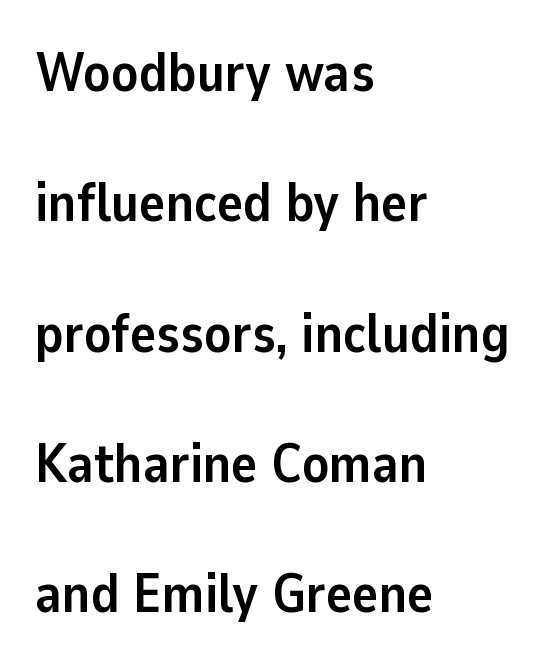
The space between consecutive lines is lavish. The rag falls on the right side of this text block. The typeface chosen for these lines omits serifs. Spacing verdict: proportional, widths tailored to each character. Clear beneath every line of the passage. You could call the tracking neutral — neither tight nor loose.
